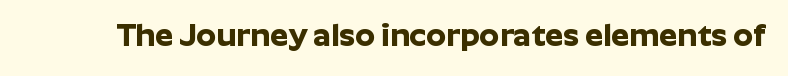
The image shows 32 px bold sans-serif type, upright; set normal letter spacing, not underlined; low stroke contrast and a medium x-height.
